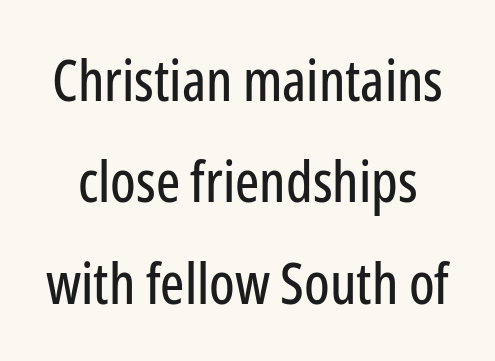
Clear beneath every line of the passage. Letterform terminals end flat and unadorned throughout the passage. Characters remain perfectly vertical along every line. Letter spacing: default. Note the varied advance widths — an 'i' is clearly narrower than an 'm'.
